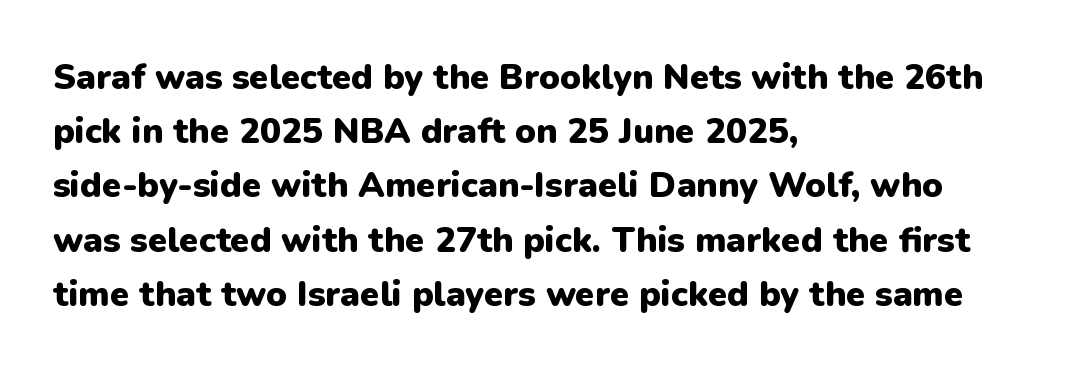
Short note: letters normally spaced. Every stem runs plumb, perpendicular to the baseline. This sample has the flowing, uneven cadence of proportional lettering. The font is running at its bold setting. Unlike a traditional serif, this face leaves its strokes unadorned.
